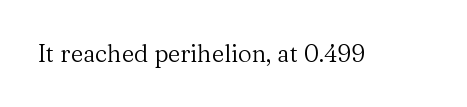
{"italic": "no", "bold": "no", "underline": "no", "letter_spacing": "normal", "letter_spacing_em": 0.0, "glyph_px": 24}
